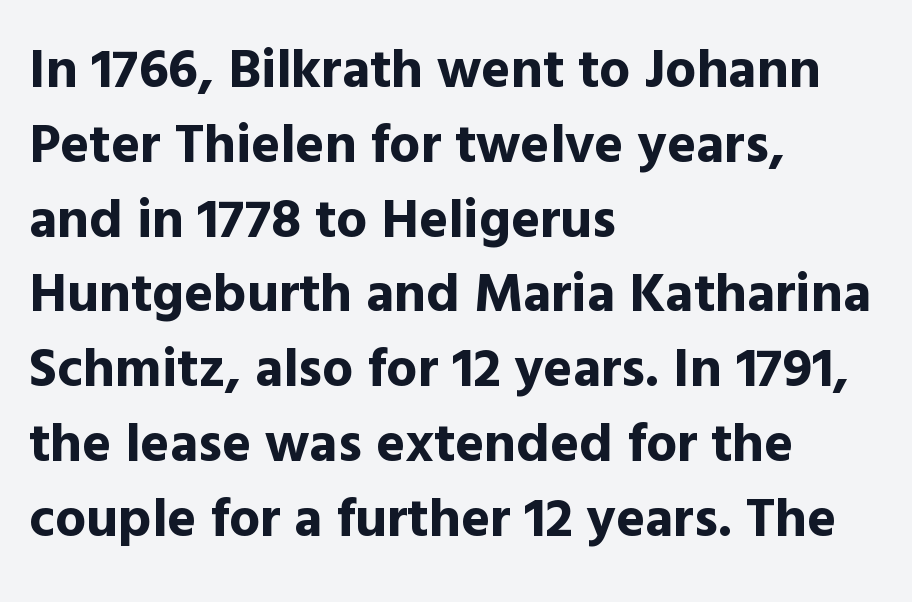
The image shows 55 px bold sans-serif type, upright; set left-aligned, normal line spacing (1.36x), normal letter spacing, not underlined; a medium x-height.
